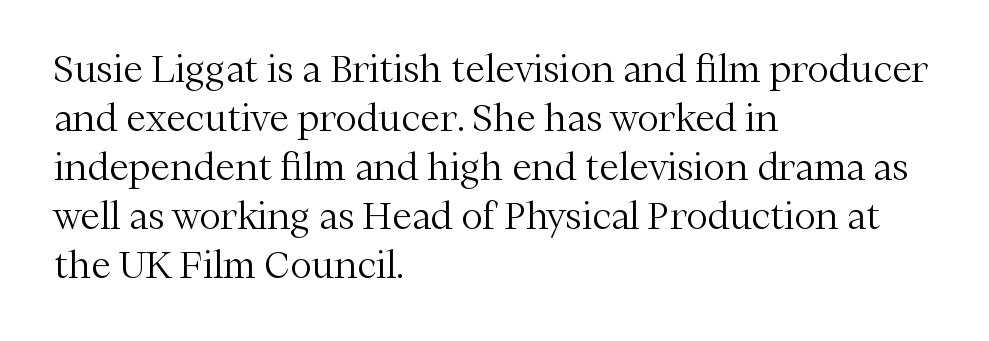
{"serif": "yes", "italic": "no", "bold": "no", "weight": "light", "width": "normal", "stroke_contrast": "medium", "x_height": "medium", "monospaced": "no", "underline": "no", "align": "left", "line_spacing": "normal", "line_spacing_ratio": 1.36, "letter_spacing": "normal", "letter_spacing_em": 0.0, "glyph_px": 36}
